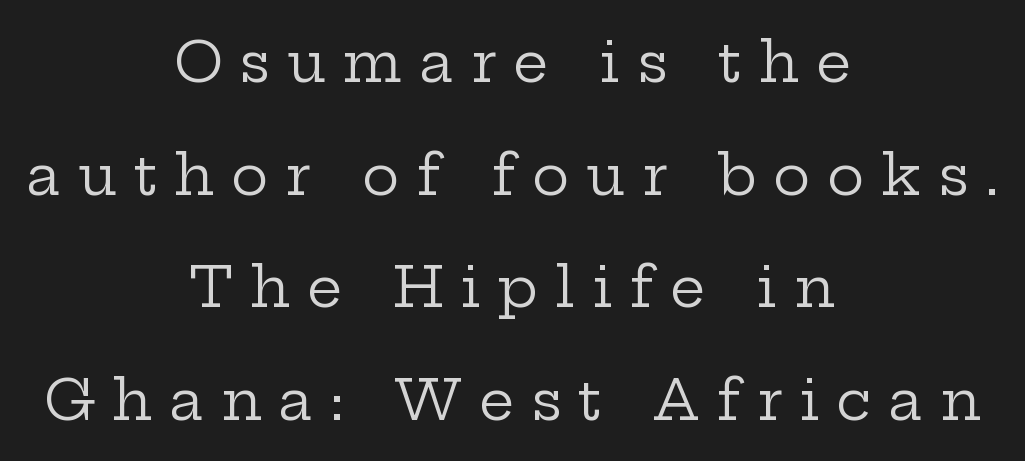
Q: Is the text bold? A: No.
Q: Is the text italic (slanted)? A: No, it is upright.
Q: Is the typeface a serif or a sans-serif typeface? A: Serif.
Q: Is the text underlined? A: No.
Q: How is the paragraph aligned? A: Centered.
Q: Is the spacing between letters normal or unusually wide? A: Unusually wide.
Q: Is the spacing between lines tight, normal or loose? A: Loose.
Q: Width (condensed, normal, or wide)? A: Wide.
Q: Stroke contrast? A: Low.
Q: x-height? A: Medium.
Q: Monospaced? A: No.
